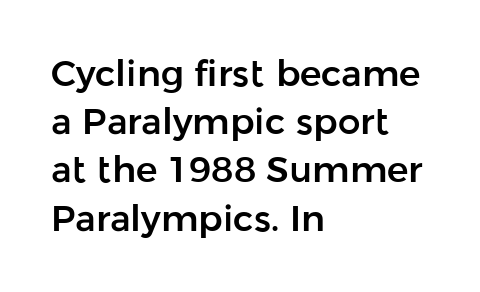
The image shows 36 px sans-serif type, upright; set left-aligned, normal line spacing (1.34x), normal letter spacing, not underlined; low stroke contrast and a medium x-height.
